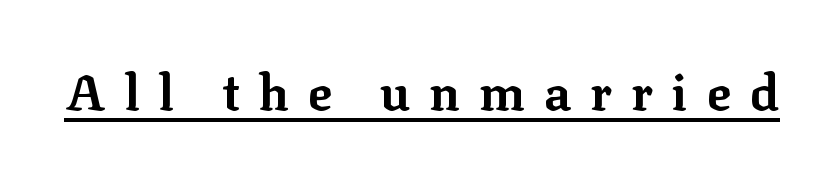
Posture: vertical. Does extra space separate the letters? Yes, quite a lot of it. What decoration does the sample have? An underline. Strong, thick strokes mark this as bold type.
